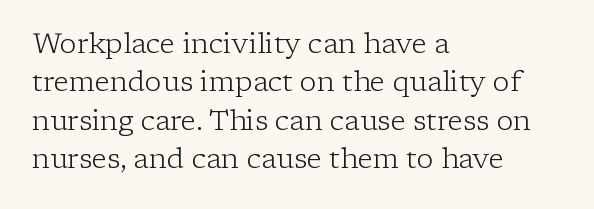
{"serif": "yes", "italic": "no", "bold": "no", "weight": "light", "width": "normal", "stroke_contrast": "low", "x_height": "medium", "monospaced": "no", "underline": "no", "align": "left", "line_spacing": "normal", "line_spacing_ratio": 1.37, "letter_spacing": "normal", "letter_spacing_em": 0.0, "glyph_px": 28}
